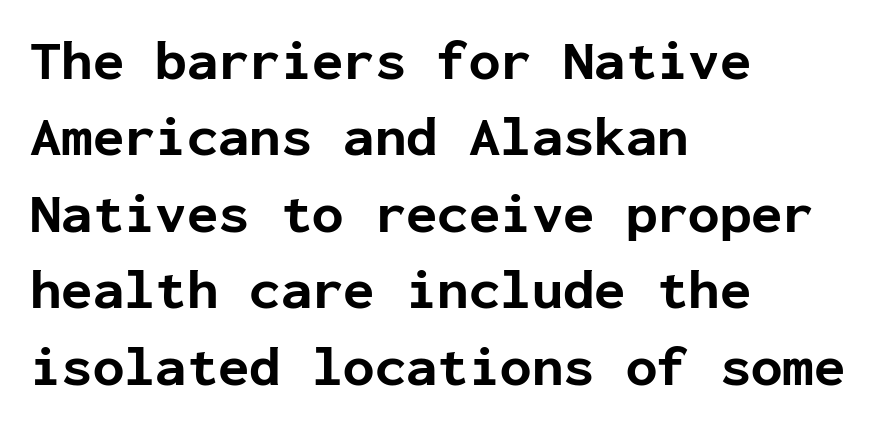
{"serif": "no", "italic": "no", "bold": "yes", "weight": "bold", "width": "normal", "stroke_contrast": "low", "x_height": "medium", "monospaced": "yes", "underline": "no", "align": "left", "line_spacing": "normal", "line_spacing_ratio": 1.34, "letter_spacing": "normal", "letter_spacing_em": 0.0, "glyph_px": 57}
